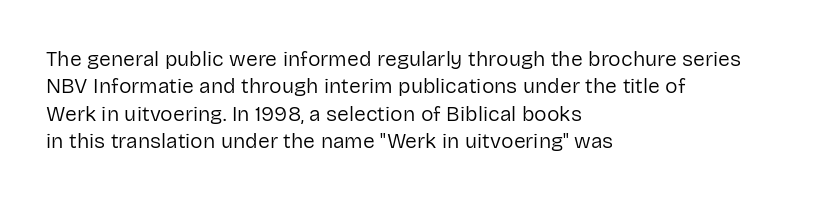
The image shows 21 px text type, upright; set left-aligned, normal line spacing (1.3x), normal letter spacing, not underlined.
